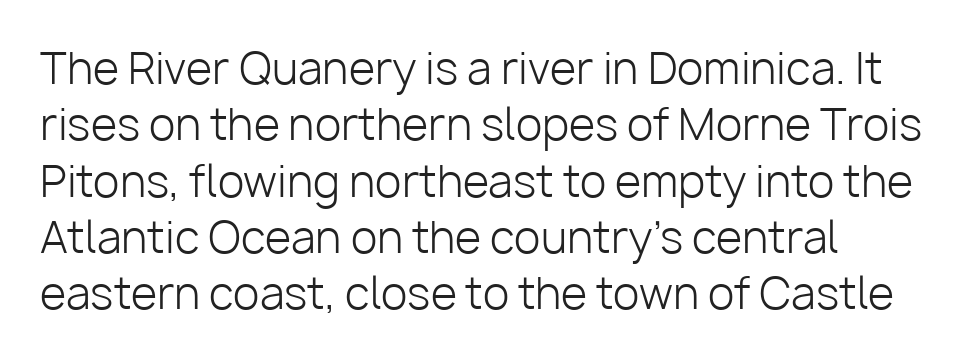
This rendering uses left alignment, leaving the right contour irregular. The letters sit at their default tracking, neither squeezed nor spread. Vertically, the passage feels balanced, rows spaced as you'd expect. Each letter keeps its own natural width here, so spacing adapts to shape. Nothing heavy about these letters — not bold at all.
